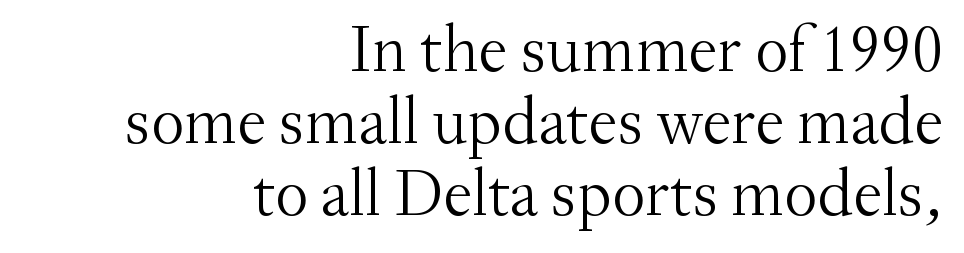
Q: Is the text bold? A: No.
Q: Is the text italic (slanted)? A: No, it is upright.
Q: Is the typeface a serif or a sans-serif typeface? A: Serif.
Q: Is the text underlined? A: No.
Q: How is the paragraph aligned? A: Right-aligned.
Q: Is the spacing between letters normal or unusually wide? A: Normal.
Q: Is the spacing between lines tight, normal or loose? A: Tight.
Q: Width (condensed, normal, or wide)? A: Normal.
Q: Stroke contrast? A: Medium.
Q: x-height? A: Small.
Q: Monospaced? A: No.
